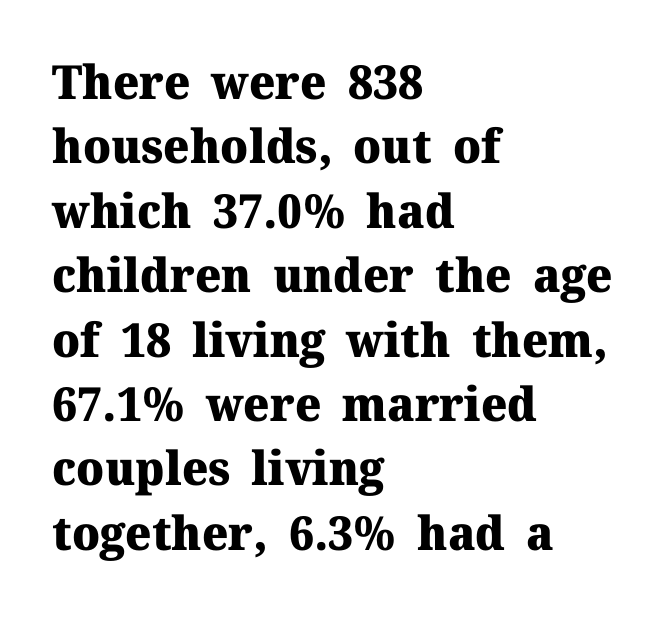
Q: Is the text bold? A: Yes.
Q: Is the text italic (slanted)? A: No, it is upright.
Q: Is the typeface a serif or a sans-serif typeface? A: Serif.
Q: Is the text underlined? A: No.
Q: How is the paragraph aligned? A: Left-aligned.
Q: Is the spacing between letters normal or unusually wide? A: Normal.
Q: Is the spacing between lines tight, normal or loose? A: Normal.
Q: Width (condensed, normal, or wide)? A: Normal.
Q: Stroke contrast? A: Medium.
Q: x-height? A: Medium.
Q: Monospaced? A: No.
